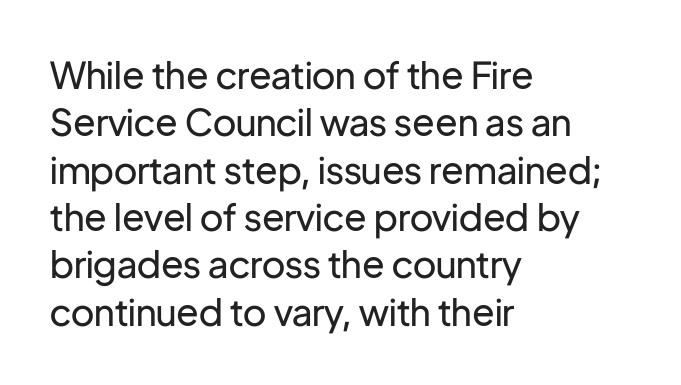
How would I describe the line gaps? Plain and ordinary. Check under the words: just untouched page. Glyph-to-glyph distance matches everyday printed text. Nope, no serifs anywhere on these letters.
